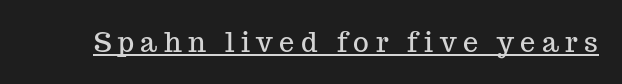
{"italic": "no", "underline": "yes", "letter_spacing": "wide", "letter_spacing_em": 0.24, "glyph_px": 27}
